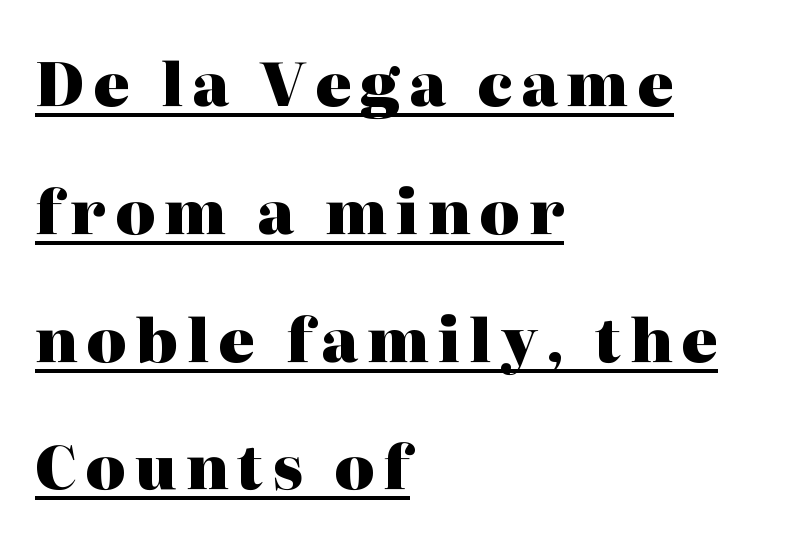
The image shows 60 px heavy serif type, upright; set left-aligned, loose line spacing (2.13x), underlined; high stroke contrast and a medium x-height.
